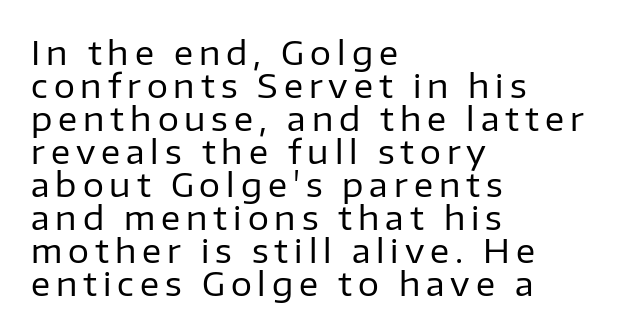
The image shows 33 px regular-weight sans-serif type, upright; set left-aligned, tight line spacing (1.0x), not underlined; low stroke contrast and a medium x-height.
